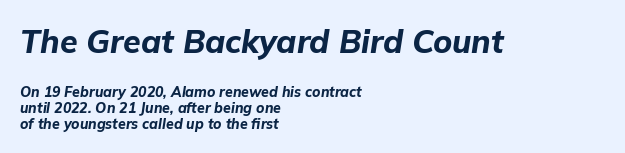
{"italic": "yes", "lean": "right", "slant_degrees": 9, "bold": "yes", "weight": "bold", "width": "normal", "stroke_contrast": "low", "x_height": "medium", "monospaced": "no", "underline": "no", "align": "left", "line_spacing": "tight", "line_spacing_ratio": 1.14, "letter_spacing": "normal", "letter_spacing_em": 0.0, "larger_block": "first", "size_ratio": 2.29, "glyph_px": 32}
